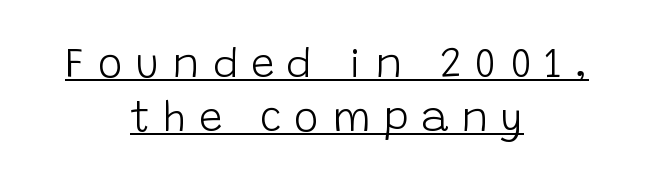
Q: Is the text bold? A: No.
Q: Is the text italic (slanted)? A: No, it is upright.
Q: Is the typeface a serif or a sans-serif typeface? A: Sans-serif.
Q: Is the text underlined? A: Yes.
Q: How is the paragraph aligned? A: Centered.
Q: Is the spacing between letters normal or unusually wide? A: Unusually wide.
Q: Is the spacing between lines tight, normal or loose? A: Normal.
Q: Width (condensed, normal, or wide)? A: Normal.
Q: Stroke contrast? A: Low.
Q: x-height? A: Large.
Q: Monospaced? A: No.
